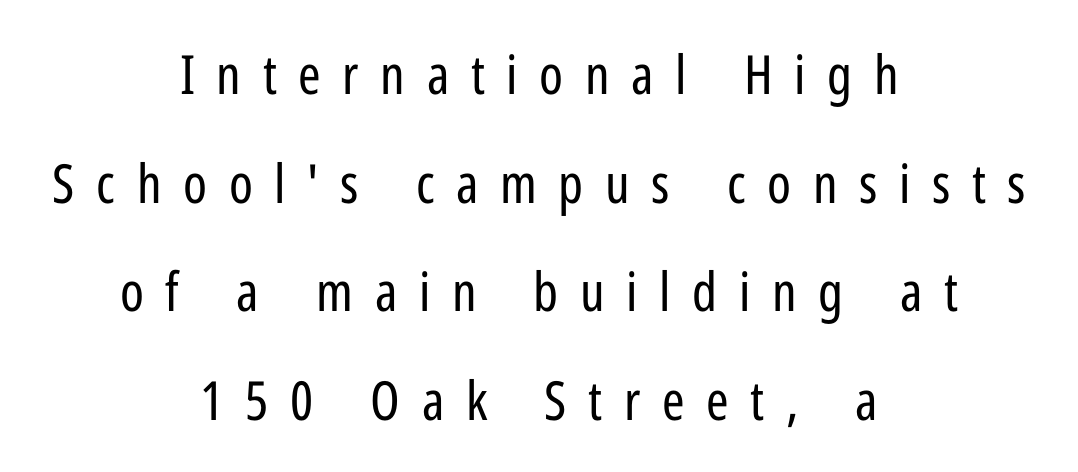
{"serif": "no", "italic": "no", "bold": "no", "weight": "regular", "width": "condensed", "stroke_contrast": "low", "x_height": "medium", "monospaced": "no", "underline": "no", "align": "center", "line_spacing": "loose", "line_spacing_ratio": 2.01, "letter_spacing": "wide", "letter_spacing_em": 0.4, "glyph_px": 54}
